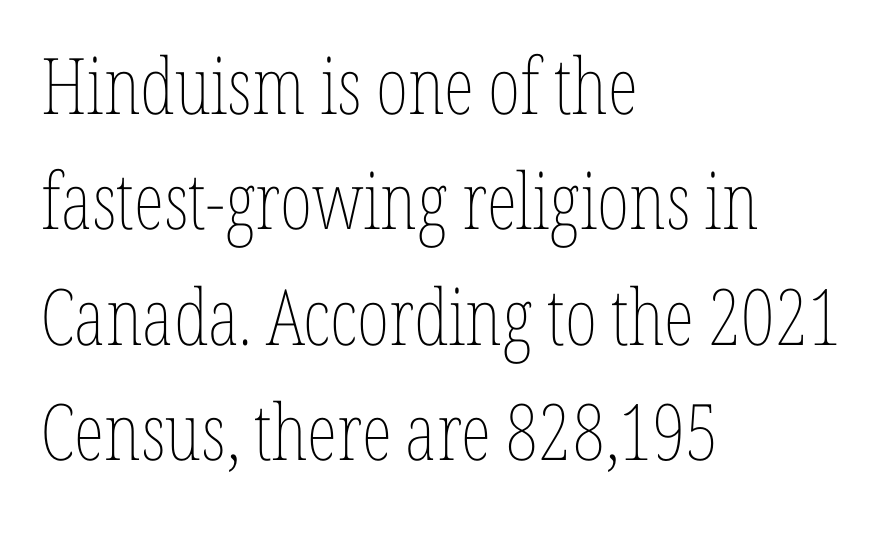
Q: Is the text bold? A: No.
Q: Is the text italic (slanted)? A: No, it is upright.
Q: Is the text underlined? A: No.
Q: How is the paragraph aligned? A: Left-aligned.
Q: Is the spacing between letters normal or unusually wide? A: Normal.
Q: Is the spacing between lines tight, normal or loose? A: Normal.
Q: Width (condensed, normal, or wide)? A: Condensed.
Q: Stroke contrast? A: Low.
Q: x-height? A: Medium.
Q: Monospaced? A: No.
